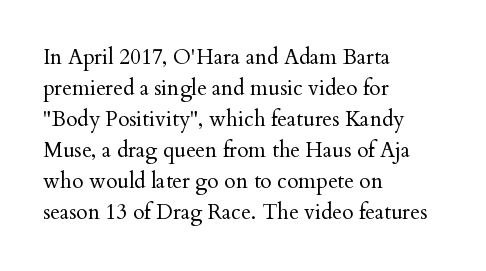
{"italic": "no", "bold": "no", "underline": "no", "align": "left", "line_spacing": "normal", "line_spacing_ratio": 1.48, "letter_spacing": "normal", "letter_spacing_em": 0.0, "glyph_px": 21}
